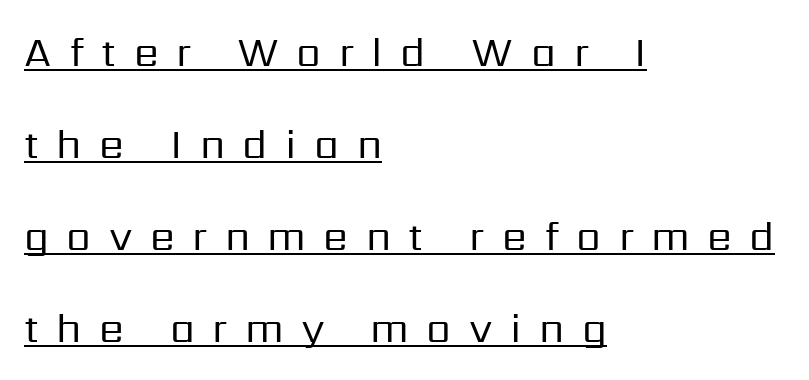
{"serif": "no", "italic": "no", "bold": "no", "weight": "regular", "width": "normal", "stroke_contrast": "low", "x_height": "medium", "monospaced": "no", "underline": "yes", "align": "left", "line_spacing": "loose", "line_spacing_ratio": 2.3, "letter_spacing": "wide", "letter_spacing_em": 0.44, "glyph_px": 40}
